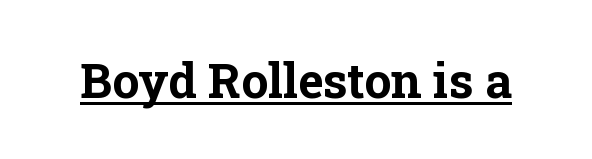
To sum up the face: it has serifs. Notice how the stems are strictly vertical — no italics here. The face used here is rendered with its standard letterfit. The letters advance in unequal steps, a hallmark of proportional type. Thick stems and heavy bowls — unmistakably bold. What decoration does the sample have? An underline.
